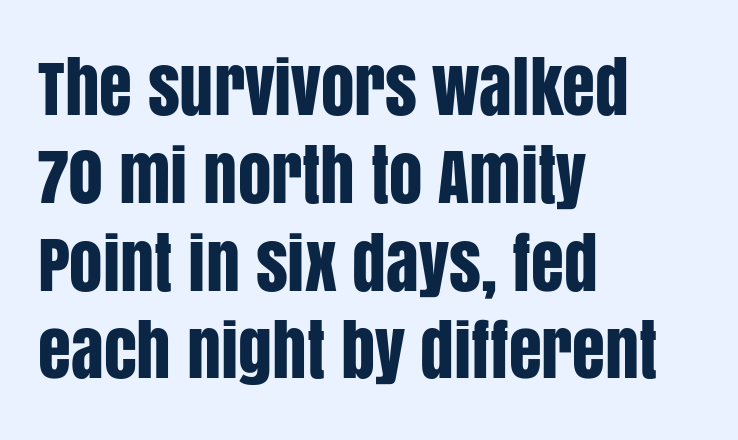
A typesetter would call this proportional, since set widths differ per character. Has an underline been added? It has not. The rendering uses a moderate line-height, typical for paragraphs. The text was rendered using a sans face with plain stroke endings. Caption: standard tracking, unaltered.
